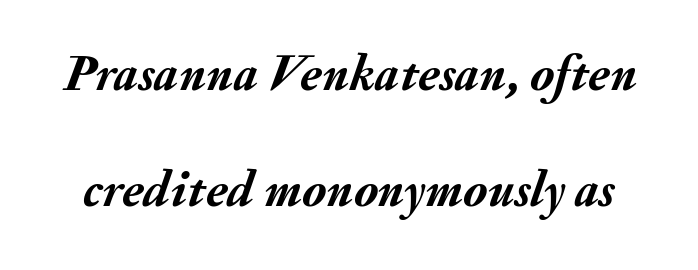
The image shows 51 px semibold type, italic (leaning right); set loose line spacing (2.27x), normal letter spacing, not underlined; medium stroke contrast and a small x-height.
